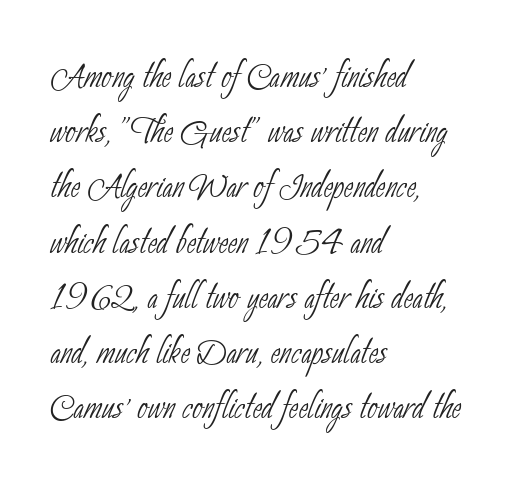
{"serif": "no", "bold": "no", "weight": "thin", "width": "condensed", "stroke_contrast": "low", "x_height": "small", "monospaced": "no", "underline": "no", "align": "left", "line_spacing_ratio": 1.2, "letter_spacing": "normal", "letter_spacing_em": 0.0, "glyph_px": 46}
